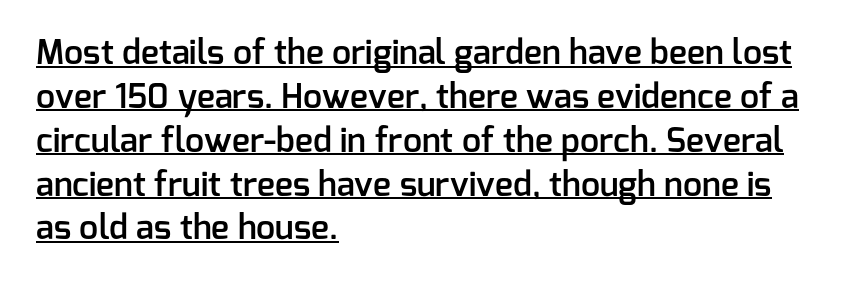
The image shows 34 px semibold sans-serif type, upright; set left-aligned, normal line spacing (1.29x), normal letter spacing, underlined; low stroke contrast and a medium x-height.
